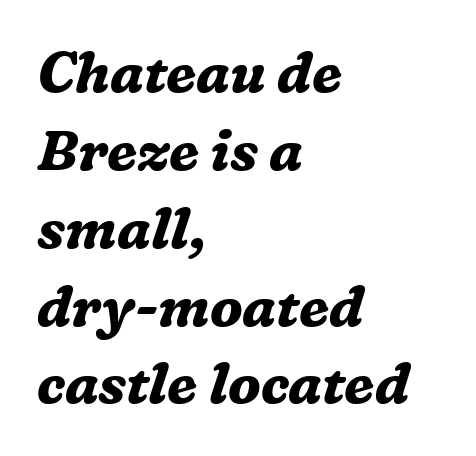
The image shows 56 px bold serif type, italic (leaning right); set left-aligned, normal line spacing (1.39x), normal letter spacing, not underlined; medium stroke contrast and a medium x-height.
